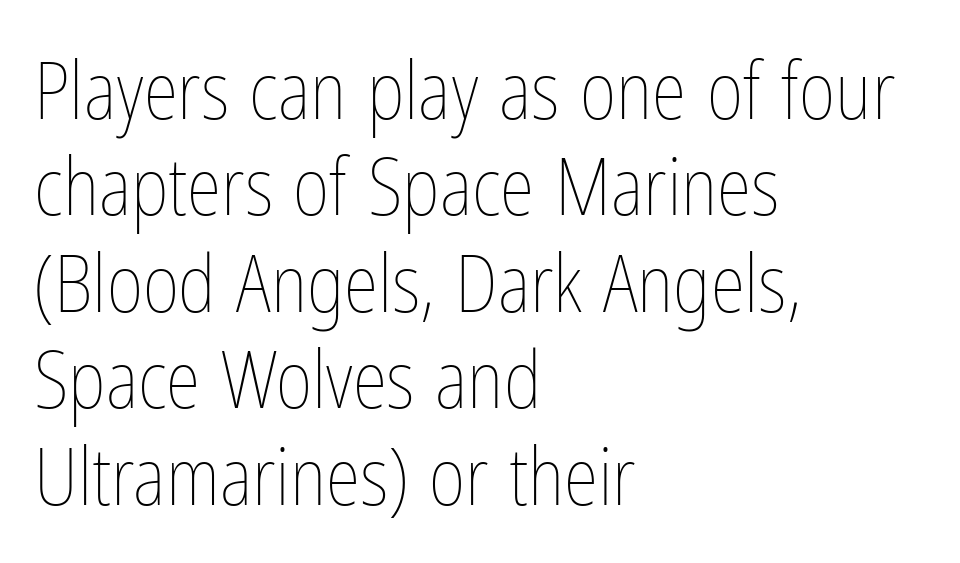
The image shows 79 px thin, condensed type, upright; set left-aligned, line spacing 1.22x, normal letter spacing, not underlined; low stroke contrast and a medium x-height.
